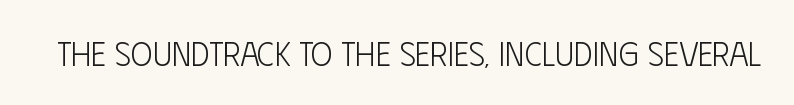
{"serif": "no", "italic": "no", "bold": "no", "weight": "light", "width": "condensed", "stroke_contrast": "low", "x_height": "large", "monospaced": "no", "underline": "no", "letter_spacing": "normal", "letter_spacing_em": 0.0, "glyph_px": 33}
